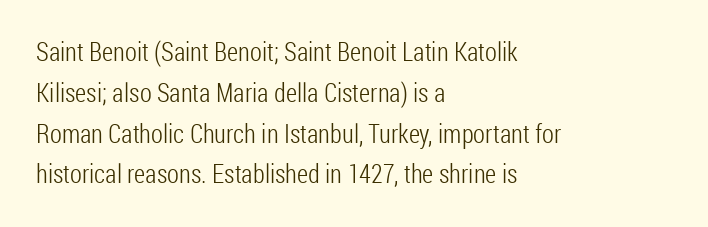
The gap between lines stays unmarked. No extra tracking has been applied to these lines. Does the leading feel generous? No, just average. Short and long lines alike share a common starting point at left.
